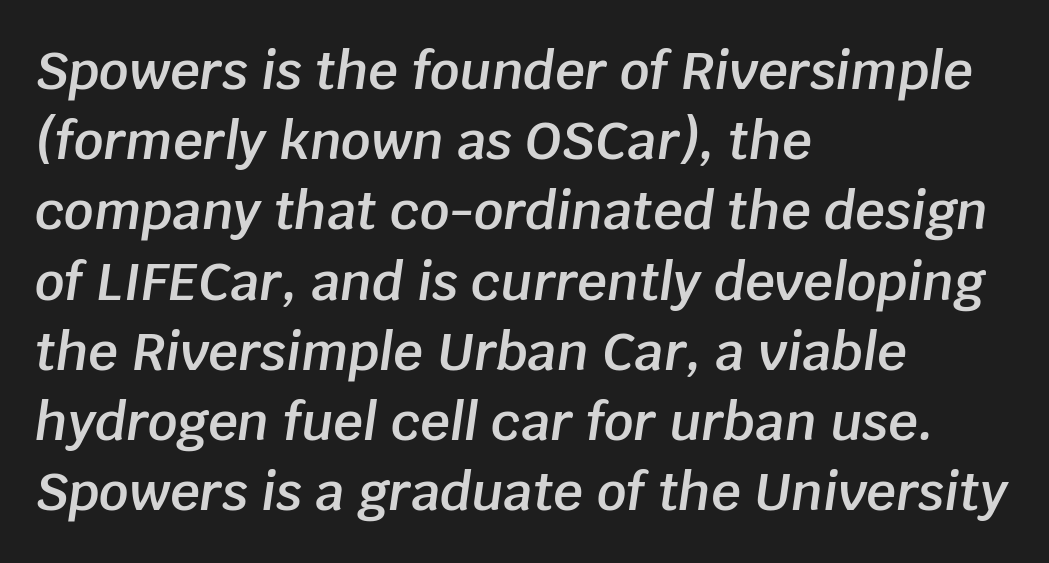
Q: Is the text bold? A: Semi-bold.
Q: Is the text italic (slanted)? A: Yes, it leans right by about 8 degrees.
Q: Is the text underlined? A: No.
Q: How is the paragraph aligned? A: Left-aligned.
Q: Is the spacing between letters normal or unusually wide? A: Normal.
Q: Is the spacing between lines tight, normal or loose? A: Normal.
Q: Width (condensed, normal, or wide)? A: Normal.
Q: Stroke contrast? A: Low.
Q: x-height? A: Large.
Q: Monospaced? A: No.
